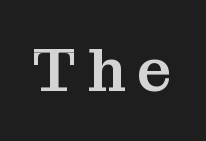
Classification — serif. Notice how the stems are strictly vertical — no italics here. Rule under the text: the space is simply empty. Think of a printed novel: that variable character pitch is what you see here.
